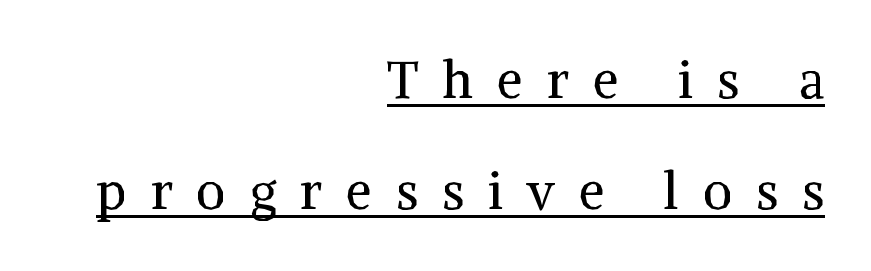
Q: Is the text bold? A: No.
Q: Is the text italic (slanted)? A: No, it is upright.
Q: Is the typeface a serif or a sans-serif typeface? A: Serif.
Q: Is the text underlined? A: Yes.
Q: How is the paragraph aligned? A: Right-aligned.
Q: Is the spacing between letters normal or unusually wide? A: Unusually wide.
Q: Is the spacing between lines tight, normal or loose? A: Loose.
Q: Width (condensed, normal, or wide)? A: Normal.
Q: Stroke contrast? A: Medium.
Q: x-height? A: Medium.
Q: Monospaced? A: No.
